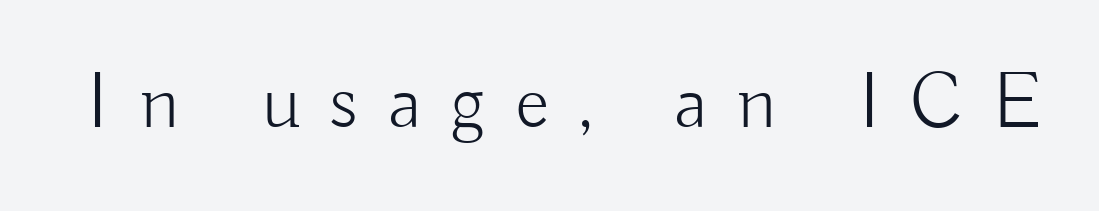
Here the designer chose a conventional face with non-uniform glyph widths. Examine the stroke ends and you'll find no serifs. This rendering widens character spacing well past its baseline value. A bare baseline throughout the passage.
